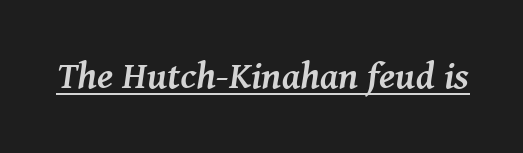
{"serif": "yes", "italic": "yes", "lean": "right", "slant_degrees": 8, "bold": "yes", "weight": "semibold", "width": "normal", "stroke_contrast": "medium", "x_height": "medium", "monospaced": "no", "underline": "yes", "letter_spacing": "normal", "letter_spacing_em": 0.0, "glyph_px": 38}
